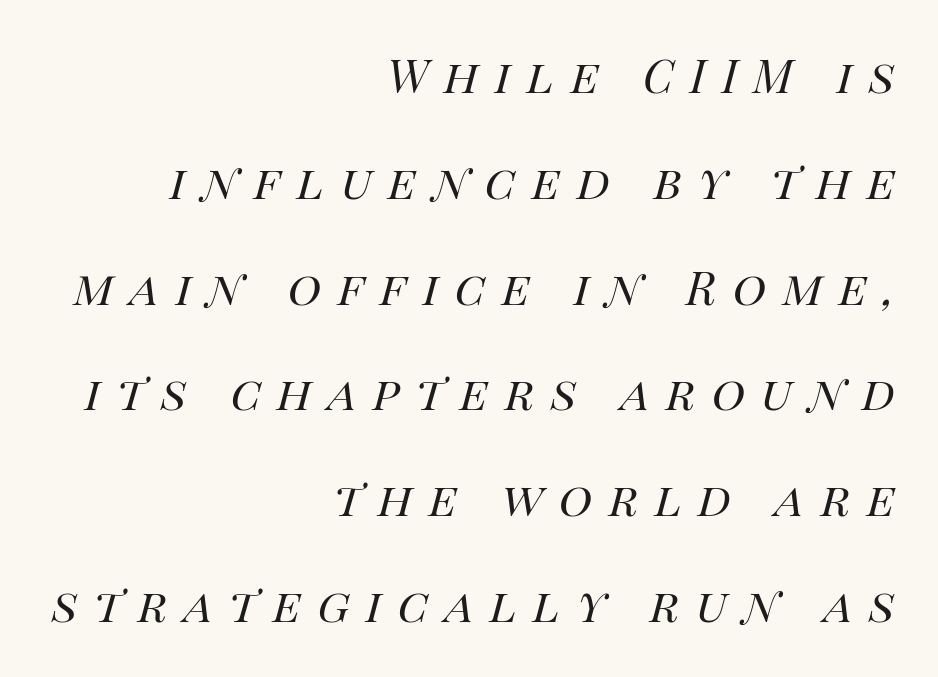
Q: Is the text bold? A: No.
Q: Is the text italic (slanted)? A: Yes, it leans right by about 14 degrees.
Q: Is the text underlined? A: No.
Q: How is the paragraph aligned? A: Right-aligned.
Q: Is the spacing between letters normal or unusually wide? A: Unusually wide.
Q: Is the spacing between lines tight, normal or loose? A: Loose.
Q: Width (condensed, normal, or wide)? A: Normal.
Q: Stroke contrast? A: High.
Q: x-height? A: Large.
Q: Monospaced? A: No.
